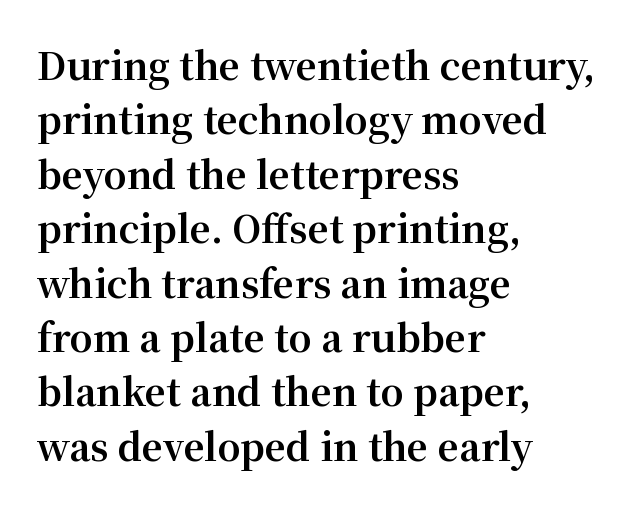
The gaps between neighbouring characters are ordinary and unremarkable. How heavy is the stroke? Heavy — this is a bold. The letters carry serifs — small finishing strokes at the ends of their stems. You can tell it's not italic because the verticals are truly vertical. Each line starts at the same left margin while the right side varies.
